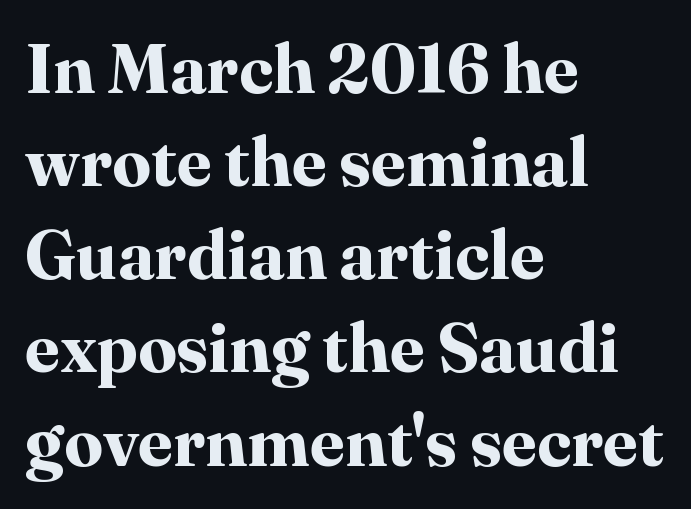
{"serif": "yes", "italic": "no", "bold": "yes", "weight": "bold", "width": "normal", "stroke_contrast": "high", "x_height": "medium", "monospaced": "no", "underline": "no", "align": "left", "line_spacing": "normal", "line_spacing_ratio": 1.35, "letter_spacing": "normal", "letter_spacing_em": 0.0, "glyph_px": 69}
